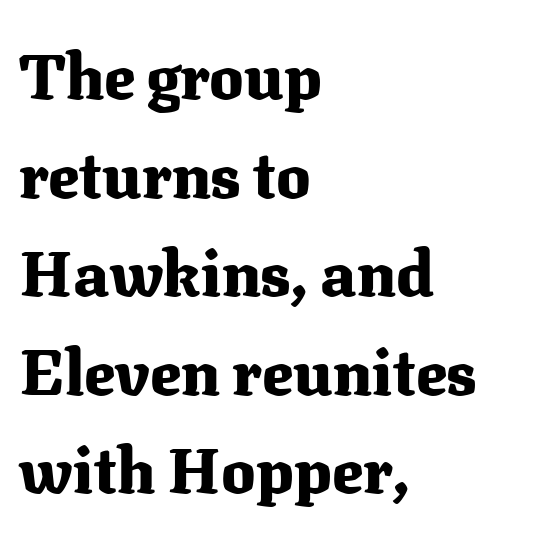
The image shows 64 px heavy serif type, upright; set left-aligned, normal line spacing (1.54x), normal letter spacing, not underlined; medium stroke contrast and a medium x-height.
